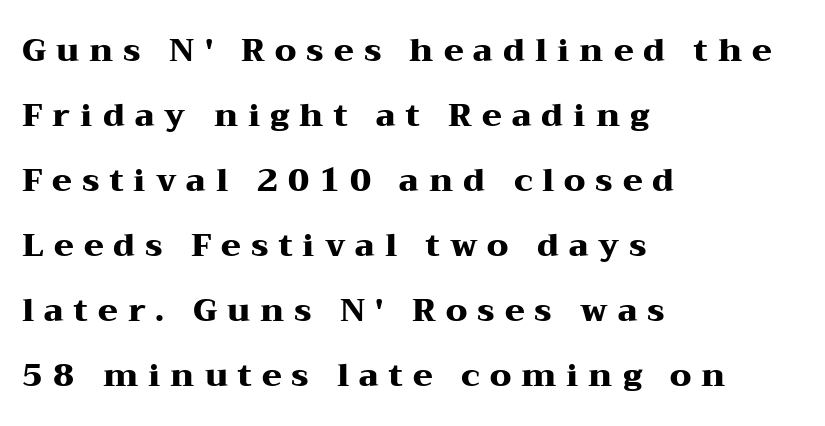
{"serif": "yes", "italic": "no", "bold": "yes", "weight": "heavy", "width": "wide", "stroke_contrast": "medium", "x_height": "medium", "monospaced": "no", "underline": "no", "align": "left", "line_spacing": "loose", "line_spacing_ratio": 2.03, "letter_spacing": "wide", "letter_spacing_em": 0.31, "glyph_px": 32}
